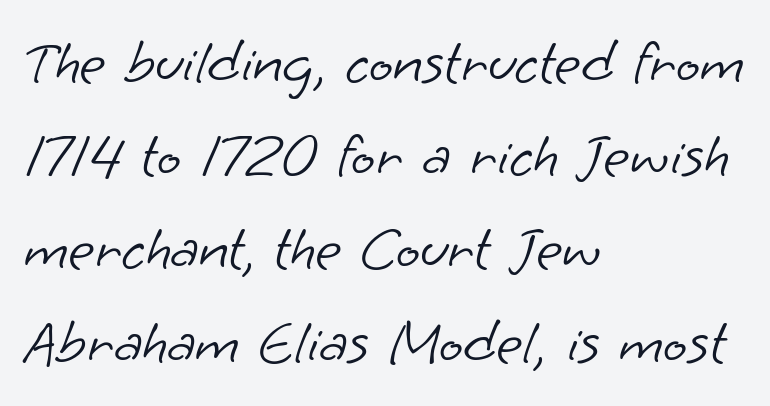
Q: Is the text bold? A: No.
Q: Is the typeface a serif or a sans-serif typeface? A: Sans-serif.
Q: Is the text underlined? A: No.
Q: How is the paragraph aligned? A: Left-aligned.
Q: Is the spacing between letters normal or unusually wide? A: Normal.
Q: Is the spacing between lines tight, normal or loose? A: Normal.
Q: Width (condensed, normal, or wide)? A: Normal.
Q: Stroke contrast? A: Low.
Q: x-height? A: Small.
Q: Monospaced? A: No.
